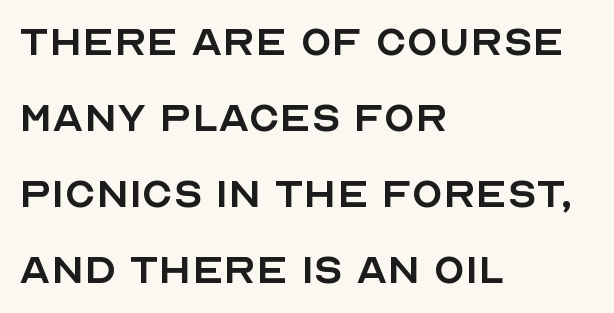
Regular leading. The zone under the glyphs is completely vacant. Ordinary non-slanted type is in use. These lines stack with their left ends in a neat column. Does extra space separate the letters? No, they use regular spacing. Grotesque or geometric, the face here clearly has no serifs.
